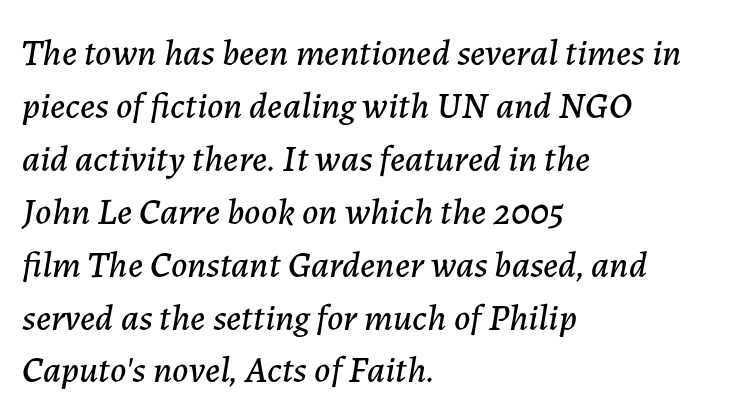
{"italic": "yes", "lean": "right", "slant_degrees": 7, "width": "normal", "stroke_contrast": "low", "x_height": "medium", "monospaced": "no", "underline": "no", "align": "left", "line_spacing": "normal", "line_spacing_ratio": 1.43, "letter_spacing": "normal", "letter_spacing_em": 0.0, "glyph_px": 37}
